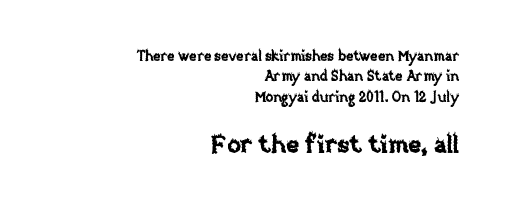
{"italic": "no", "underline": "no", "align": "right", "line_spacing": "normal", "line_spacing_ratio": 1.46, "letter_spacing": "normal", "letter_spacing_em": 0.0, "larger_block": "second", "size_ratio": 1.79, "glyph_px": 25}
